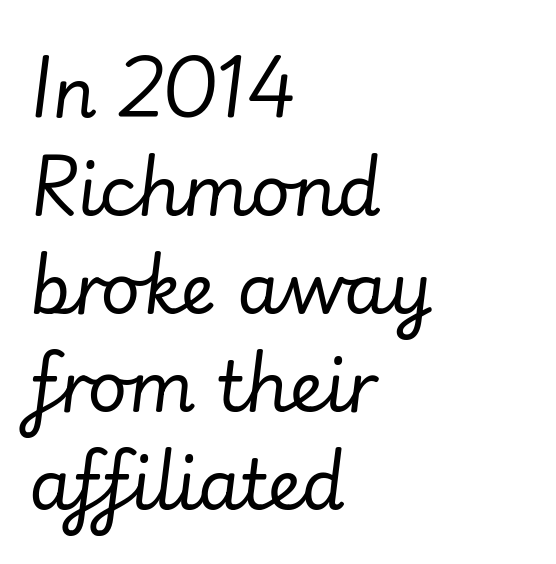
A student would call this left alignment; a typographer would say flush left, rag right. Note the varied advance widths — an 'i' is clearly narrower than an 'm'. Regular leading. Stems here are at most as thick as an everyday book face.
